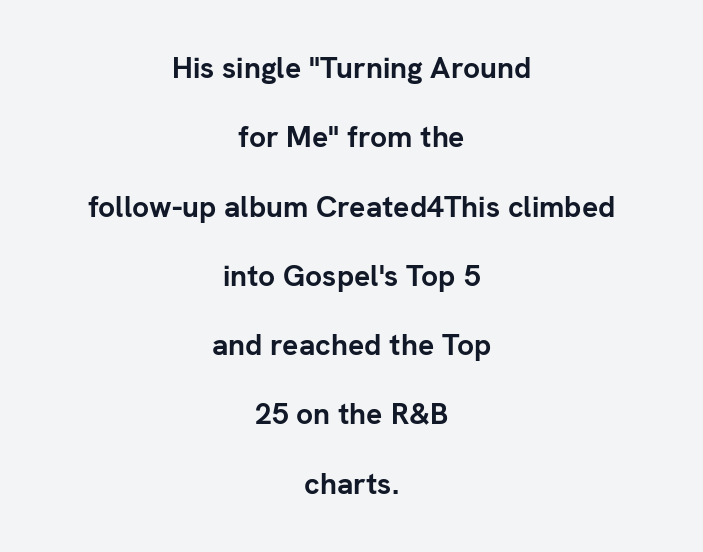
The image shows 30 px semibold sans-serif type, upright; set centered, loose line spacing (2.31x), normal letter spacing, not underlined; low stroke contrast and a medium x-height.
